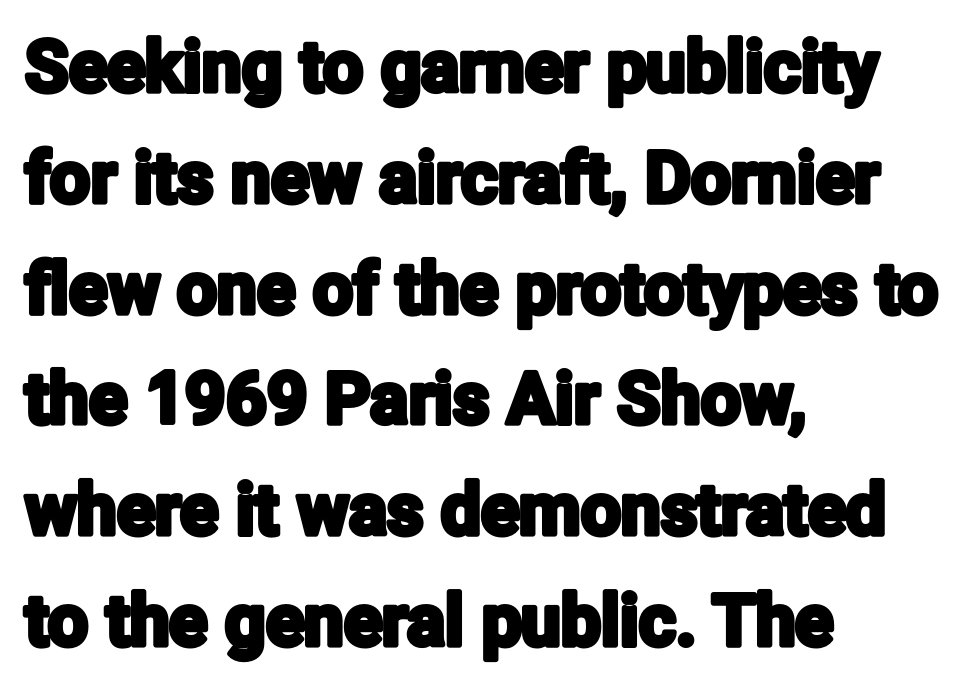
The image shows 71 px condensed sans-serif type, upright; set left-aligned, normal line spacing (1.56x), normal letter spacing, not underlined; low stroke contrast and a medium x-height.
